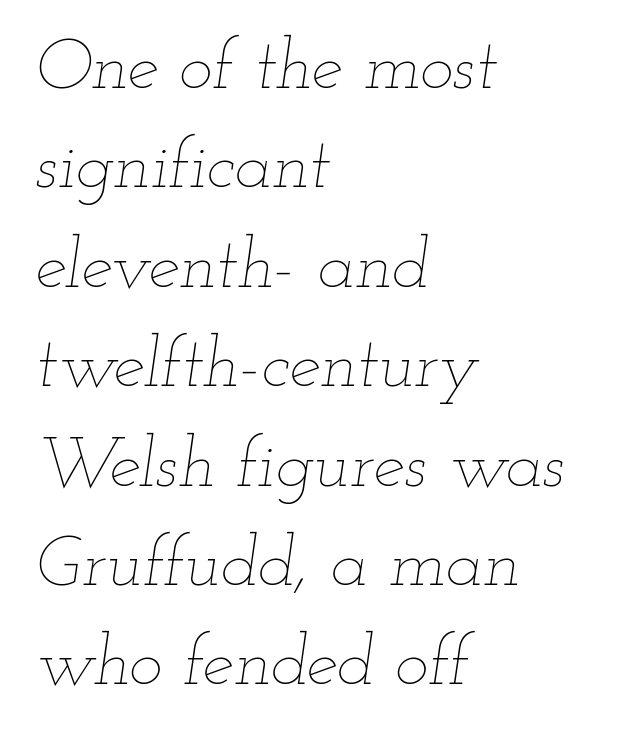
{"italic": "yes", "lean": "right", "slant_degrees": 12, "bold": "no", "weight": "thin", "width": "wide", "stroke_contrast": "low", "x_height": "small", "monospaced": "no", "underline": "no", "align": "left", "line_spacing": "normal", "line_spacing_ratio": 1.4, "letter_spacing": "normal", "letter_spacing_em": 0.0, "glyph_px": 71}
